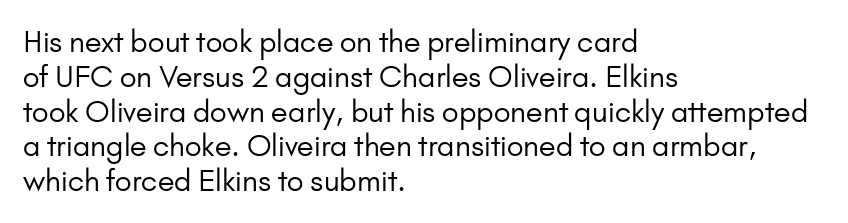
{"serif": "no", "italic": "no", "bold": "no", "weight": "regular", "width": "normal", "stroke_contrast": "low", "x_height": "small", "monospaced": "no", "underline": "no", "align": "left", "line_spacing_ratio": 1.2, "letter_spacing": "normal", "letter_spacing_em": 0.0, "glyph_px": 29}
